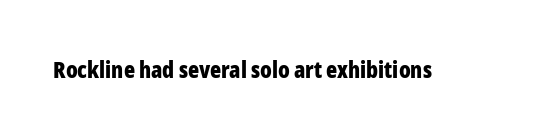
Notice how thick the strokes are: this is what a full bold looks like. In terms of letterspacing, this is plain default setting. The specimen omits any rule beneath the text block's lines. The lettering stays uniformly vertical, giving the passage a roman look.
